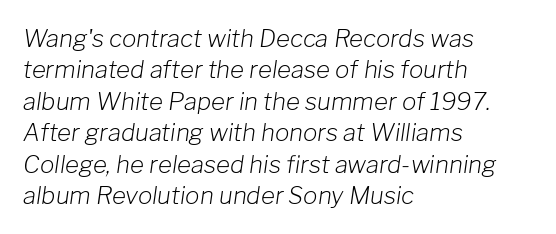
The image shows 24 px text type, italic (leaning right); set left-aligned, normal line spacing (1.31x), normal letter spacing, not underlined.
